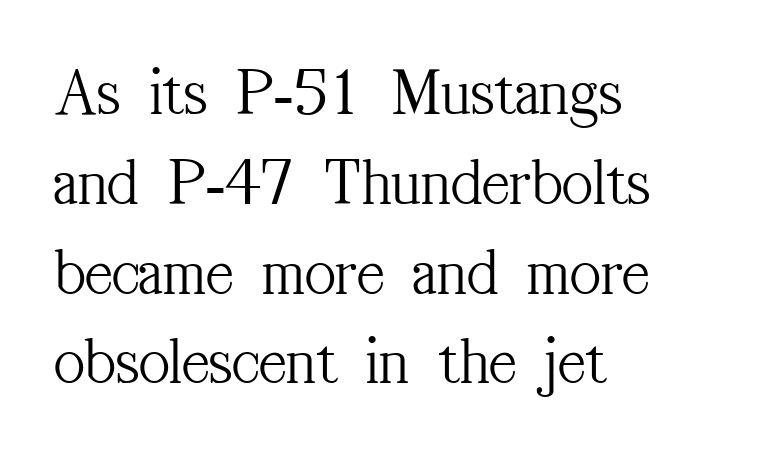
{"serif": "yes", "italic": "no", "bold": "no", "weight": "light", "width": "condensed", "stroke_contrast": "medium", "x_height": "medium", "monospaced": "no", "underline": "no", "align": "left", "line_spacing": "normal", "line_spacing_ratio": 1.34, "letter_spacing": "normal", "letter_spacing_em": 0.0, "glyph_px": 67}
